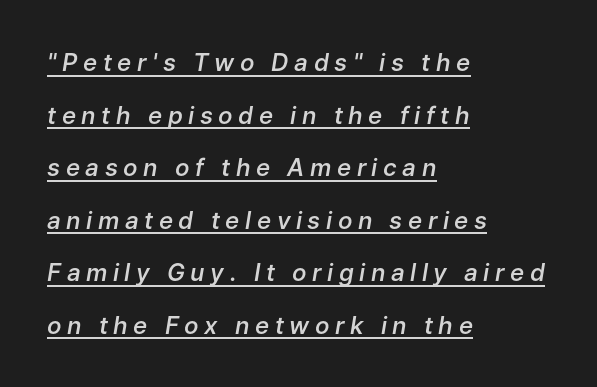
{"italic": "yes", "lean": "right", "slant_degrees": 9, "bold": "semi", "underline": "yes", "align": "left", "line_spacing": "loose", "line_spacing_ratio": 2.19, "letter_spacing": "wide", "letter_spacing_em": 0.23, "glyph_px": 24}
